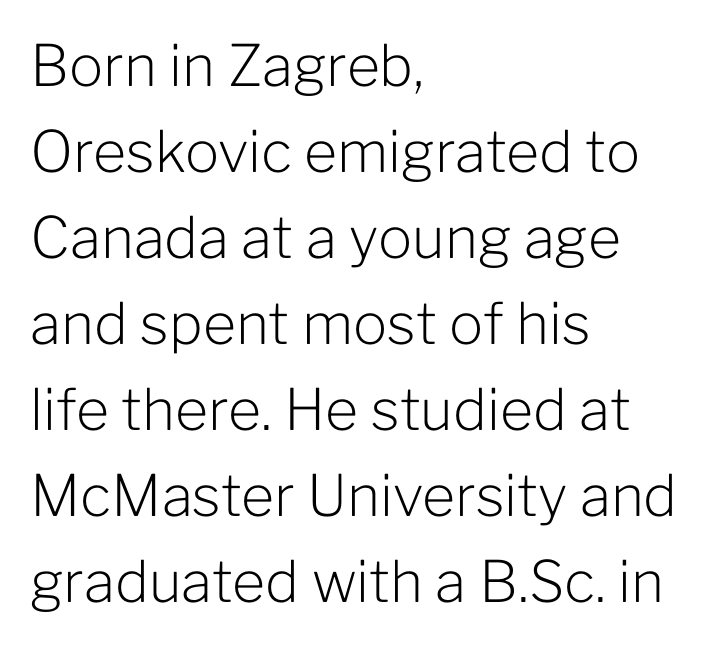
The image shows 57 px light sans-serif type, upright; set left-aligned, normal line spacing (1.51x), normal letter spacing, not underlined; low stroke contrast and a medium x-height.
